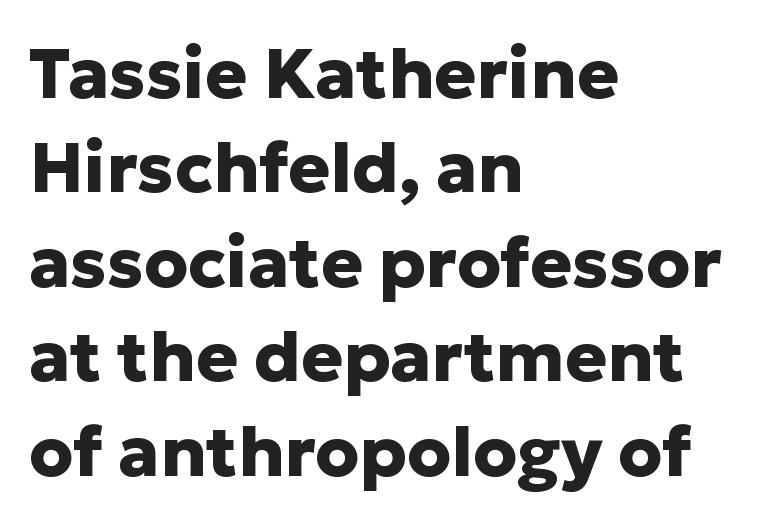
The image shows 70 px heavy sans-serif type, upright; set left-aligned, normal line spacing (1.35x), normal letter spacing, not underlined; low stroke contrast and a medium x-height.
